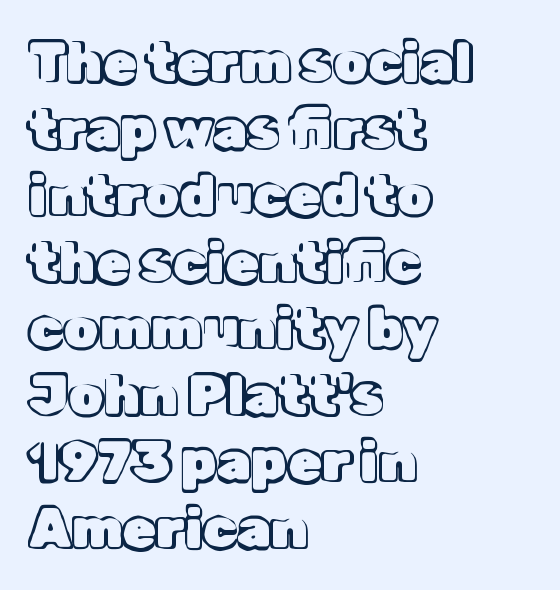
Q: Is the text italic (slanted)? A: No, it is upright.
Q: Is the text underlined? A: No.
Q: How is the paragraph aligned? A: Left-aligned.
Q: Is the spacing between letters normal or unusually wide? A: Normal.
Q: Width (condensed, normal, or wide)? A: Normal.
Q: x-height? A: Medium.
Q: Monospaced? A: No.
